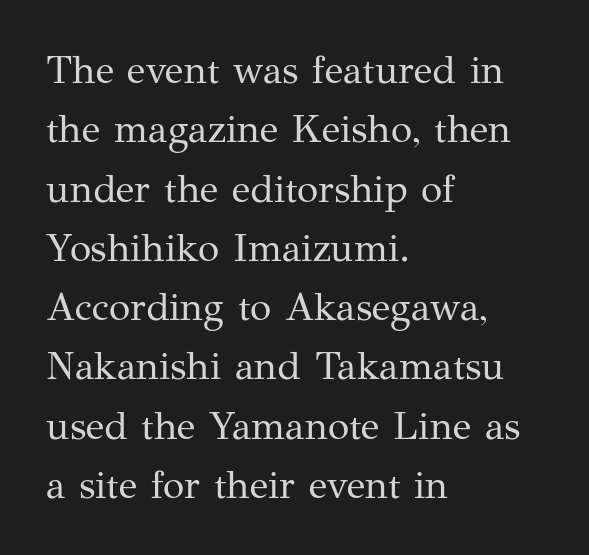
Q: Is the text bold? A: No.
Q: Is the text italic (slanted)? A: No, it is upright.
Q: Is the typeface a serif or a sans-serif typeface? A: Serif.
Q: Is the text underlined? A: No.
Q: How is the paragraph aligned? A: Left-aligned.
Q: Is the spacing between letters normal or unusually wide? A: Normal.
Q: Is the spacing between lines tight, normal or loose? A: Normal.
Q: Width (condensed, normal, or wide)? A: Normal.
Q: Stroke contrast? A: Medium.
Q: x-height? A: Medium.
Q: Monospaced? A: No.
